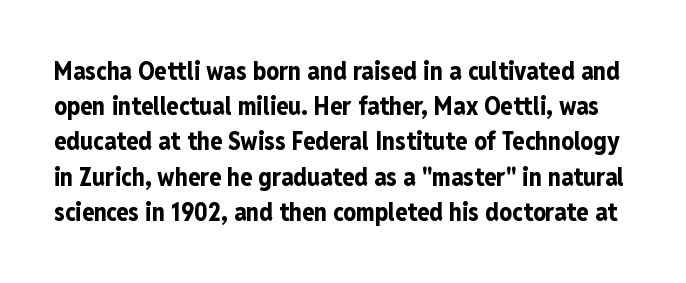
Q: Is the text bold? A: Yes.
Q: Is the text italic (slanted)? A: No, it is upright.
Q: Is the text underlined? A: No.
Q: Is the spacing between letters normal or unusually wide? A: Normal.
Q: Is the spacing between lines tight, normal or loose? A: Normal.
